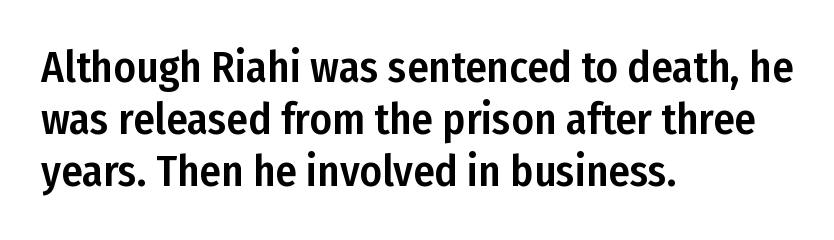
The image shows 43 px condensed sans-serif type, upright; set left-aligned, line spacing 1.21x, normal letter spacing, not underlined; low stroke contrast and a medium x-height.
